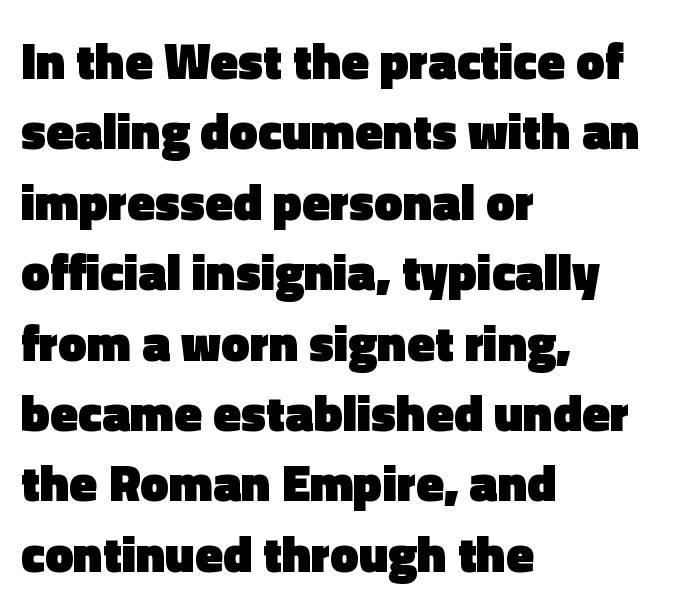
No word sits above an underline. Grotesque or geometric, the face here clearly has no serifs. Honestly, the row spacing looks completely unremarkable. Does the copy run flush right? No — it runs flush left. A dark, heavy texture on the line: the type is bold. The letters advance in unequal steps, a hallmark of proportional type.
